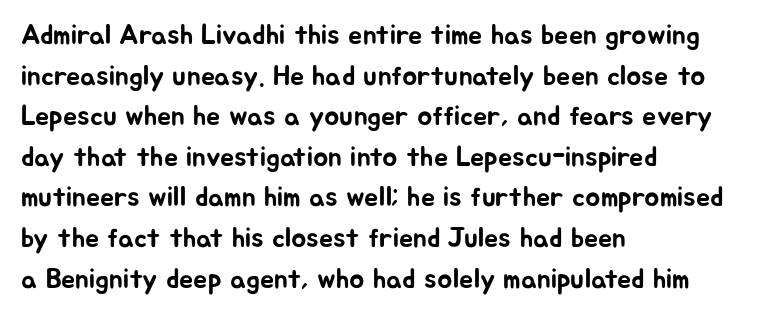
The rendering uses natural spacing where letterforms have individual widths. These lines were composed using upright roman letters. Observe the ordinary spacing: letters are neighbours, not strangers. The block of text has a typical density, with ordinary space between rows. Unlike a traditional serif, this face leaves its strokes unadorned. Honestly, there is no underline to notice here at all.
